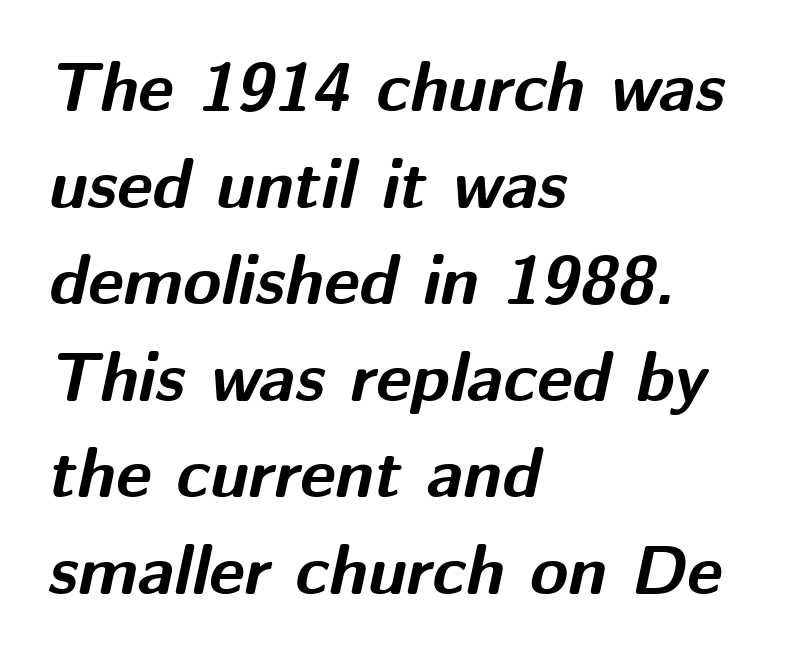
Q: Is the text bold? A: Yes.
Q: Is the text italic (slanted)? A: Yes, it leans right by about 12 degrees.
Q: Is the text underlined? A: No.
Q: How is the paragraph aligned? A: Left-aligned.
Q: Is the spacing between letters normal or unusually wide? A: Normal.
Q: Is the spacing between lines tight, normal or loose? A: Normal.
Q: Width (condensed, normal, or wide)? A: Normal.
Q: Stroke contrast? A: Medium.
Q: x-height? A: Medium.
Q: Monospaced? A: No.
